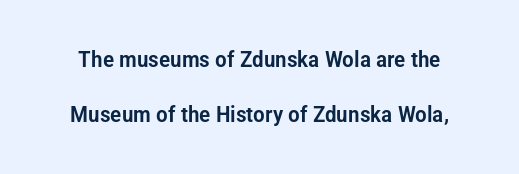
{"italic": "no", "underline": "no", "line_spacing": "loose", "line_spacing_ratio": 2.48, "letter_spacing": "normal", "letter_spacing_em": 0.0, "glyph_px": 22}
